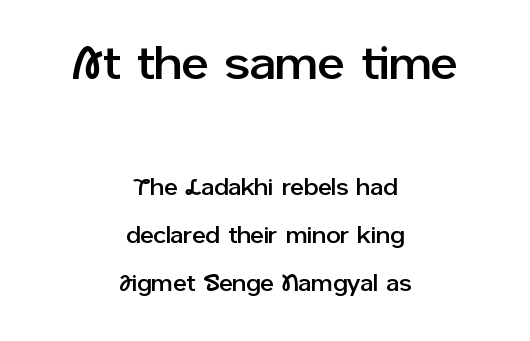
The image shows 46 px sans-serif type, upright; set centered, loose line spacing (2.09x), normal letter spacing, not underlined; the first (top) block is 2.0x larger; low stroke contrast and a medium x-height.
